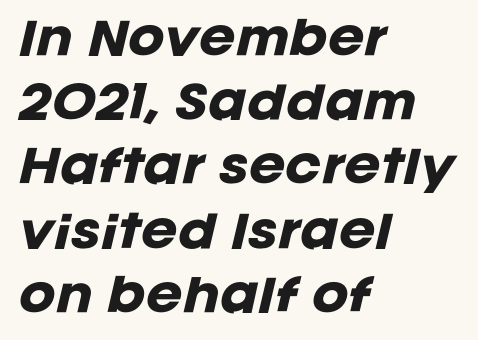
Q: Is the text bold? A: Yes.
Q: Is the text italic (slanted)? A: Yes, it leans right by about 12 degrees.
Q: Is the text underlined? A: No.
Q: How is the paragraph aligned? A: Left-aligned.
Q: Is the spacing between letters normal or unusually wide? A: Normal.
Q: Is the spacing between lines tight, normal or loose? A: Normal.
Q: Width (condensed, normal, or wide)? A: Normal.
Q: Stroke contrast? A: Low.
Q: x-height? A: Large.
Q: Monospaced? A: No.
